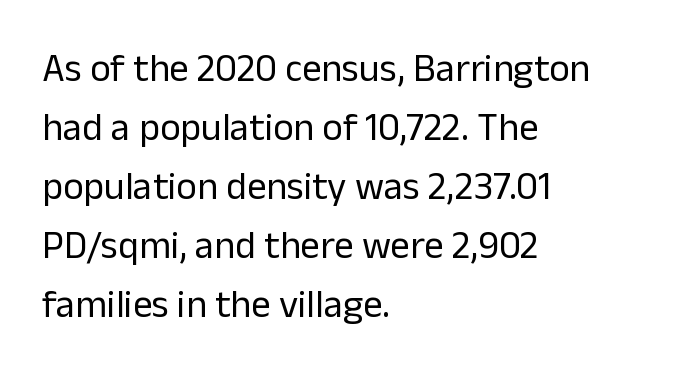
{"serif": "no", "italic": "no", "bold": "no", "weight": "regular", "width": "normal", "stroke_contrast": "low", "x_height": "medium", "monospaced": "no", "underline": "no", "align": "left", "line_spacing": "normal", "line_spacing_ratio": 1.51, "letter_spacing": "normal", "letter_spacing_em": 0.0, "glyph_px": 39}
